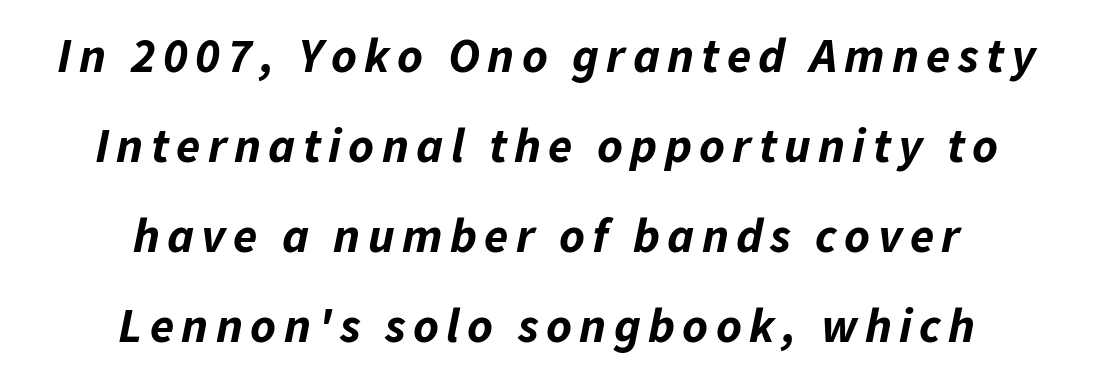
Q: Is the text bold? A: Yes.
Q: Is the text italic (slanted)? A: Yes, it leans right by about 11 degrees.
Q: Is the text underlined? A: No.
Q: How is the paragraph aligned? A: Centered.
Q: Width (condensed, normal, or wide)? A: Normal.
Q: Stroke contrast? A: Low.
Q: x-height? A: Medium.
Q: Monospaced? A: No.
